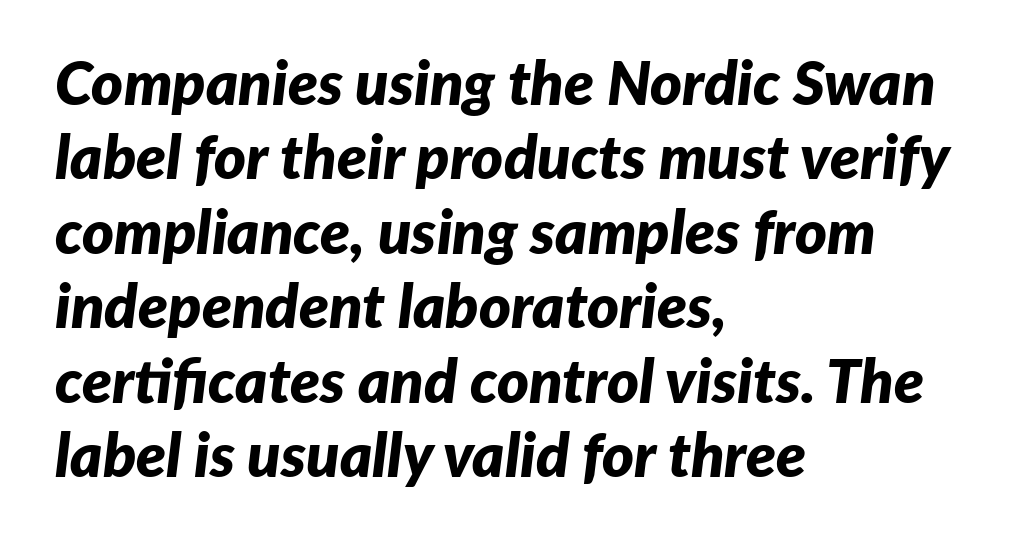
{"italic": "yes", "lean": "right", "slant_degrees": 7, "bold": "yes", "weight": "bold", "width": "normal", "stroke_contrast": "low", "x_height": "medium", "monospaced": "no", "underline": "no", "align": "left", "line_spacing_ratio": 1.22, "letter_spacing": "normal", "letter_spacing_em": 0.0, "glyph_px": 61}
